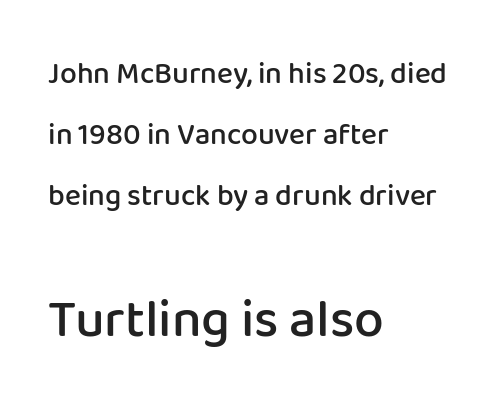
The image shows 53 px semibold sans-serif type, upright; set left-aligned, loose line spacing (2.04x), normal letter spacing, not underlined; the second (bottom) block is 1.77x larger; low stroke contrast and a medium x-height.
